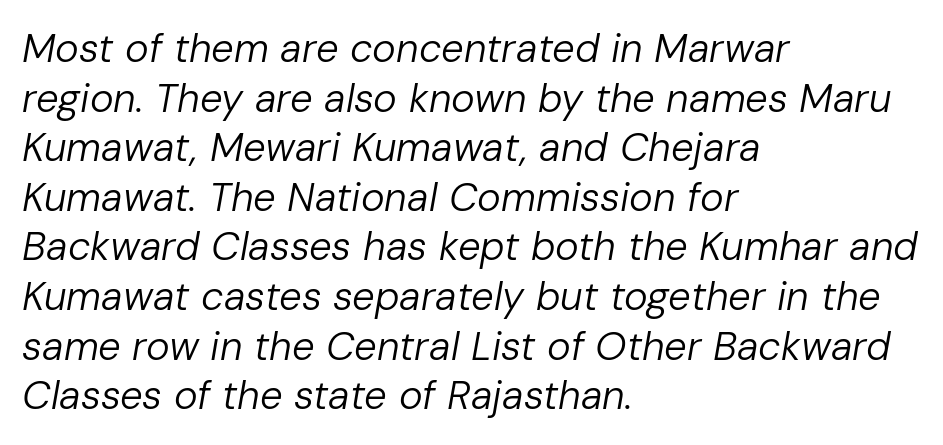
{"italic": "yes", "lean": "right", "slant_degrees": 10, "bold": "no", "weight": "regular", "width": "normal", "stroke_contrast": "low", "x_height": "medium", "monospaced": "no", "underline": "no", "align": "left", "line_spacing_ratio": 1.24, "letter_spacing": "normal", "letter_spacing_em": 0.0, "glyph_px": 40}
